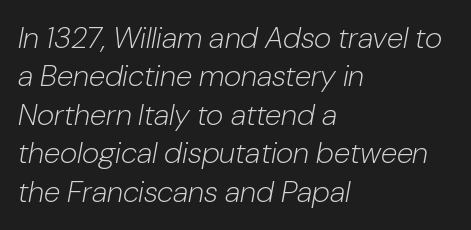
The image shows 30 px light type, italic (leaning right); set left-aligned, normal line spacing (1.28x), normal letter spacing, not underlined; low stroke contrast and a medium x-height.
